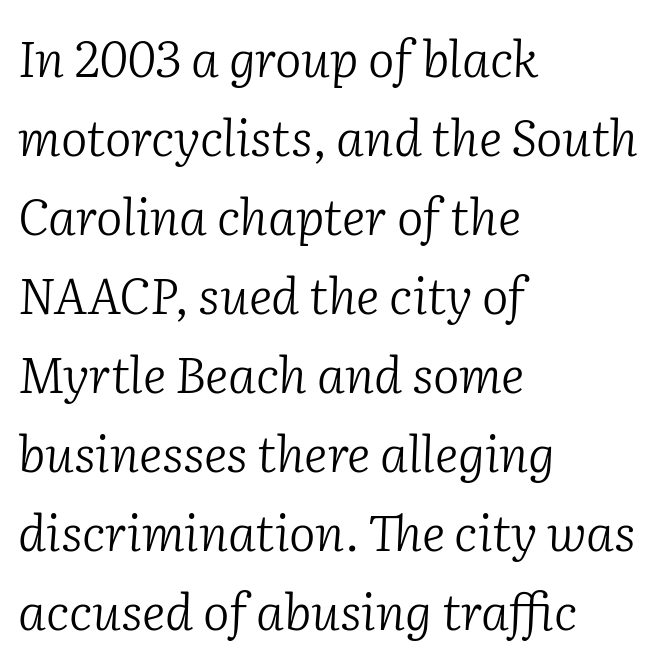
Q: Is the text bold? A: No.
Q: Is the text italic (slanted)? A: Yes, it leans right by about 2 degrees.
Q: Is the typeface a serif or a sans-serif typeface? A: Serif.
Q: Is the text underlined? A: No.
Q: How is the paragraph aligned? A: Left-aligned.
Q: Is the spacing between letters normal or unusually wide? A: Normal.
Q: Is the spacing between lines tight, normal or loose? A: Normal.
Q: Width (condensed, normal, or wide)? A: Normal.
Q: Stroke contrast? A: Low.
Q: x-height? A: Medium.
Q: Monospaced? A: No.
